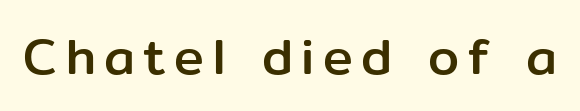
Q: Is the text italic (slanted)? A: No, it is upright.
Q: Is the typeface a serif or a sans-serif typeface? A: Sans-serif.
Q: Is the text underlined? A: No.
Q: Width (condensed, normal, or wide)? A: Normal.
Q: Stroke contrast? A: Low.
Q: x-height? A: Medium.
Q: Monospaced? A: No.
